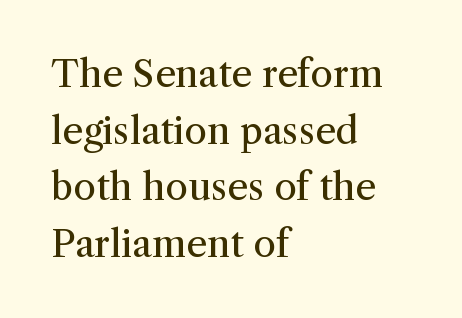
In CSS terms this would be text-align: left. Quick note: underline off. Here the glyphs are tracked normally, forming tight word shapes. A serif font was chosen for this passage.
